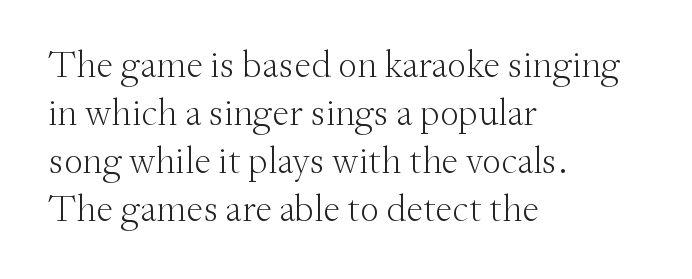
Q: Is the text bold? A: No.
Q: Is the text italic (slanted)? A: No, it is upright.
Q: Is the typeface a serif or a sans-serif typeface? A: Serif.
Q: Is the text underlined? A: No.
Q: How is the paragraph aligned? A: Left-aligned.
Q: Is the spacing between letters normal or unusually wide? A: Normal.
Q: Is the spacing between lines tight, normal or loose? A: Normal.
Q: Width (condensed, normal, or wide)? A: Normal.
Q: Stroke contrast? A: Medium.
Q: x-height? A: Small.
Q: Monospaced? A: No.
